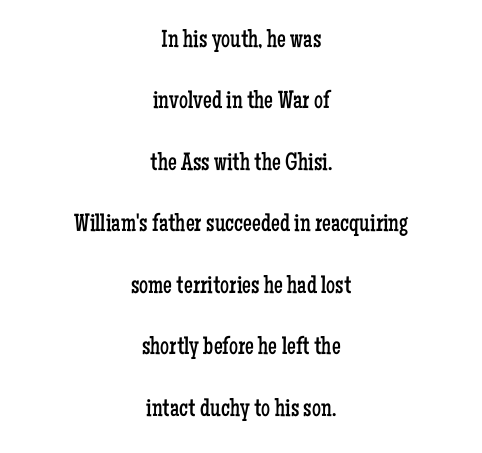
Q: Is the text bold? A: No.
Q: Is the text italic (slanted)? A: No, it is upright.
Q: Is the text underlined? A: No.
Q: How is the paragraph aligned? A: Centered.
Q: Is the spacing between letters normal or unusually wide? A: Normal.
Q: Is the spacing between lines tight, normal or loose? A: Loose.
